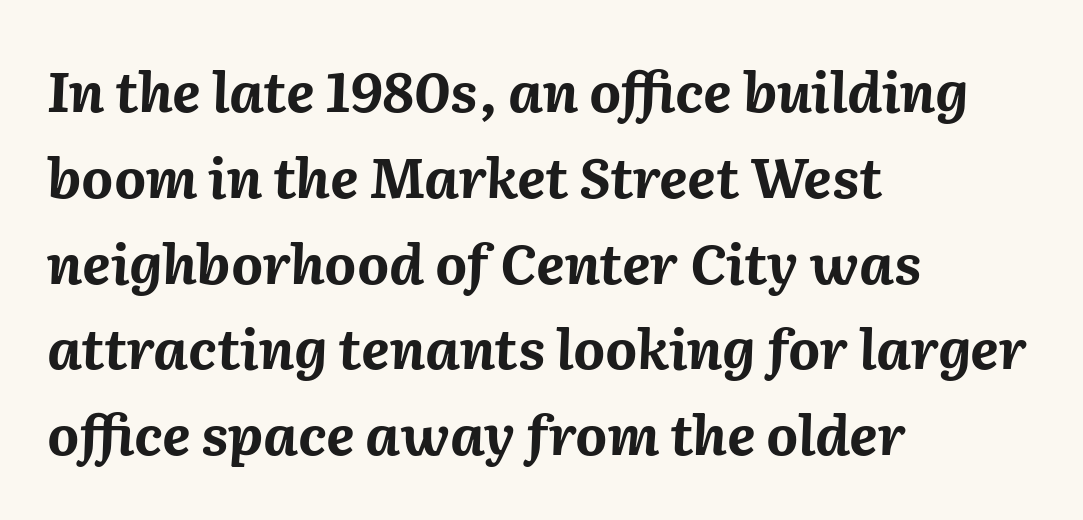
The image shows 55 px bold type, italic (leaning right); set left-aligned, normal line spacing (1.56x), normal letter spacing, not underlined; medium stroke contrast and a medium x-height.
